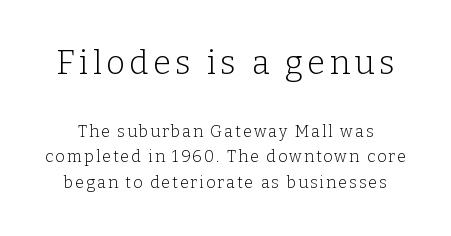
Which of the two is more prominent by size? The first, at the top. This is not heavy type; no bold has been used. Varying glyph widths throughout — classic text-font behaviour. The block of text has a typical density, with ordinary space between rows. It's the straight-up-and-down kind of type. Quick note: underline off.
